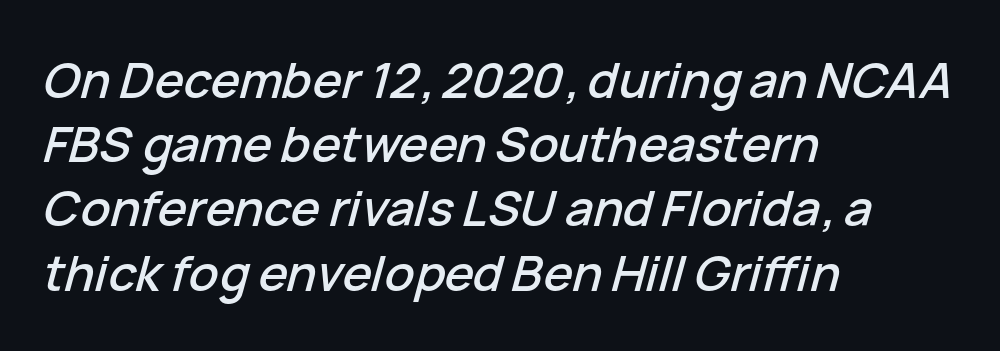
The image shows 49 px text type, italic (leaning right); set left-aligned, normal line spacing (1.31x), normal letter spacing, not underlined; low stroke contrast and a medium x-height.
